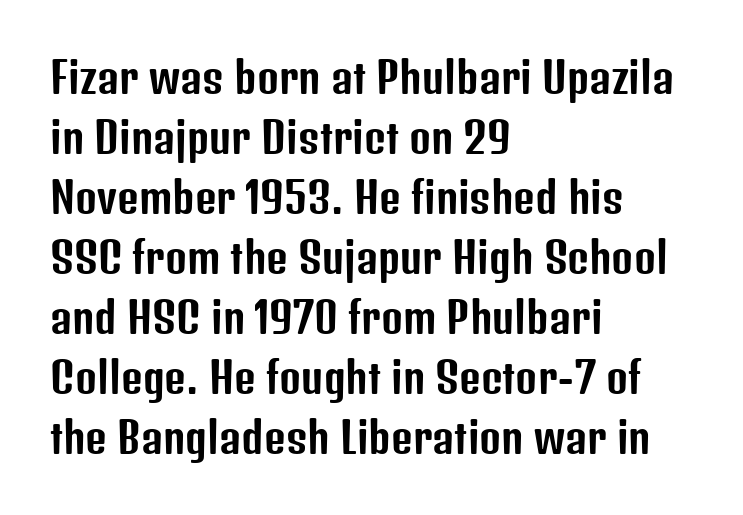
Q: Is the text italic (slanted)? A: No, it is upright.
Q: Is the typeface a serif or a sans-serif typeface? A: Sans-serif.
Q: Is the text underlined? A: No.
Q: How is the paragraph aligned? A: Left-aligned.
Q: Is the spacing between letters normal or unusually wide? A: Normal.
Q: Is the spacing between lines tight, normal or loose? A: Normal.
Q: Width (condensed, normal, or wide)? A: Condensed.
Q: Stroke contrast? A: Low.
Q: x-height? A: Medium.
Q: Monospaced? A: No.
